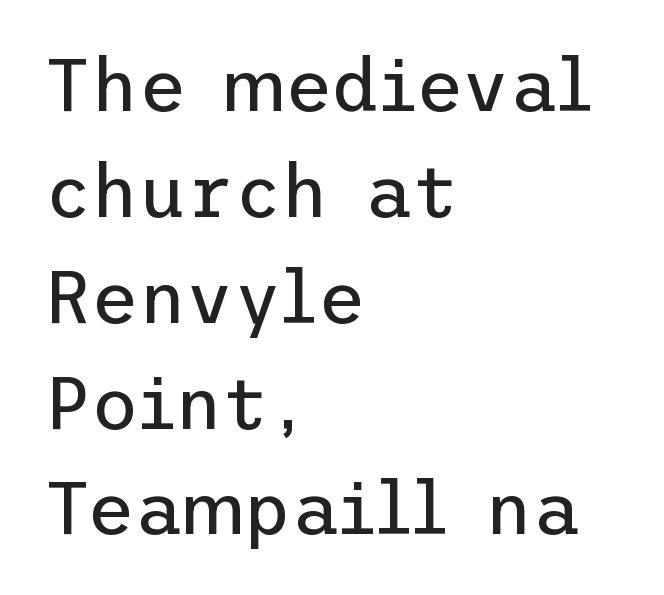
Q: Is the text bold? A: No.
Q: Is the text italic (slanted)? A: No, it is upright.
Q: Is the typeface a serif or a sans-serif typeface? A: Sans-serif.
Q: Is the text underlined? A: No.
Q: How is the paragraph aligned? A: Left-aligned.
Q: Is the spacing between letters normal or unusually wide? A: Normal.
Q: Is the spacing between lines tight, normal or loose? A: Normal.
Q: Width (condensed, normal, or wide)? A: Normal.
Q: Stroke contrast? A: Low.
Q: x-height? A: Medium.
